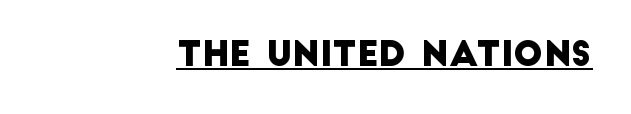
The image shows 35 px sans-serif type; set normal letter spacing, underlined; low stroke contrast and a large x-height.
